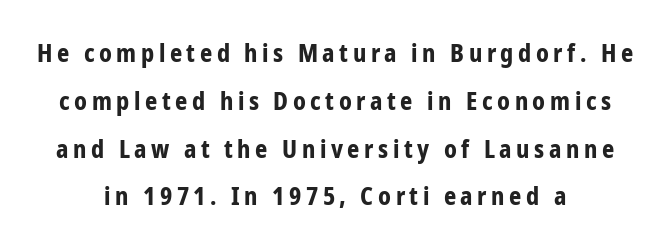
The image shows 24 px bold type, upright; set centered, loose line spacing (1.99x), not underlined.
